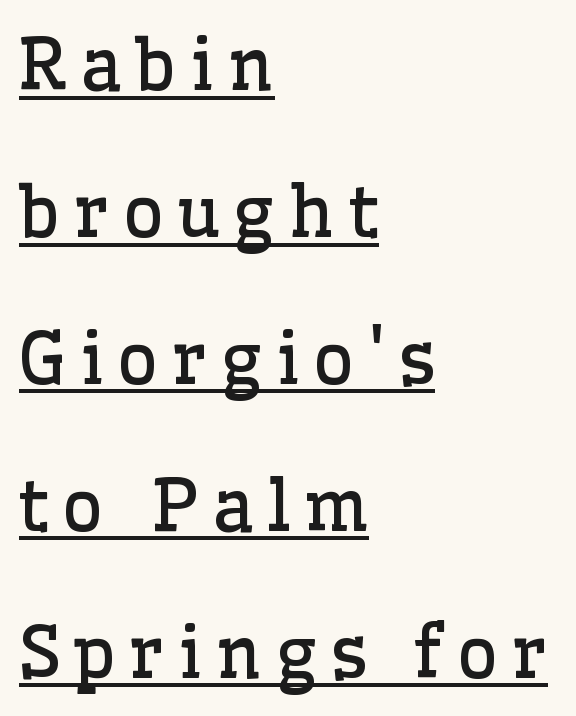
The image shows 71 px regular-weight serif type, upright; set left-aligned, loose line spacing (2.07x), underlined; low stroke contrast and a medium x-height.
